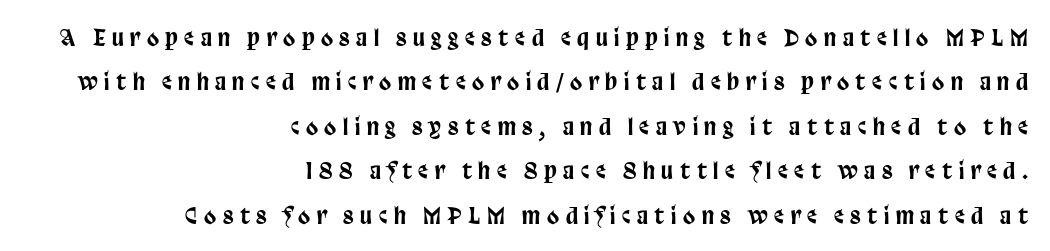
Q: Is the text italic (slanted)? A: No, it is upright.
Q: Is the text underlined? A: No.
Q: How is the paragraph aligned? A: Right-aligned.
Q: Is the spacing between letters normal or unusually wide? A: Unusually wide.
Q: Is the spacing between lines tight, normal or loose? A: Loose.
